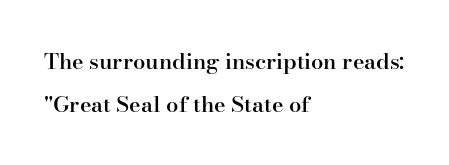
{"italic": "no", "bold": "semi", "underline": "no", "align": "left", "line_spacing": "loose", "line_spacing_ratio": 1.94, "letter_spacing": "normal", "letter_spacing_em": 0.0, "glyph_px": 22}
